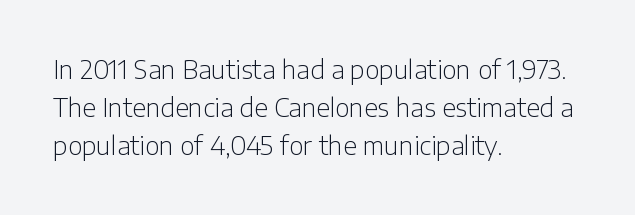
The glyphs are unaccompanied by any horizontal stroke below them. Posture: vertical. These lines keep a tight, regular rhythm from letter to letter. Interline gaps are of average width in this sample. The paragraph shown leans on its left margin.
